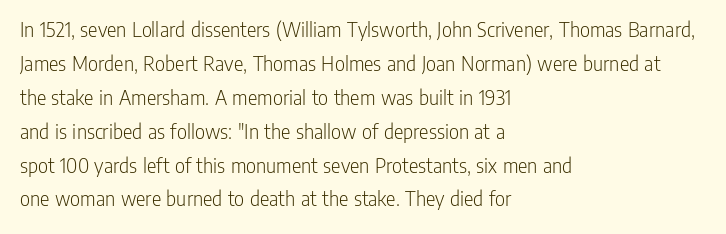
The image shows 22 px text type, upright; set left-aligned, normal line spacing (1.54x), normal letter spacing, not underlined.
